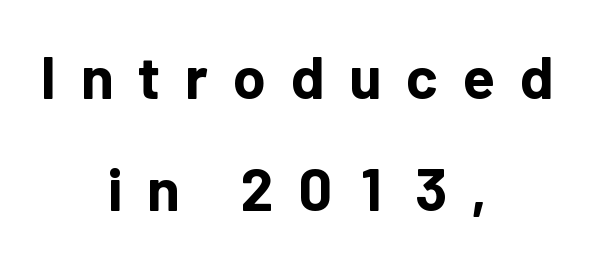
Unlike a traditional serif, this face leaves its strokes unadorned. Every stem runs plumb, perpendicular to the baseline. The type is letterspaced generously, with wide tracking. No word sits above an underline. You'd pick this weight for a headline — it's a proper bold. Each letter keeps its own natural width here, so spacing adapts to shape.
